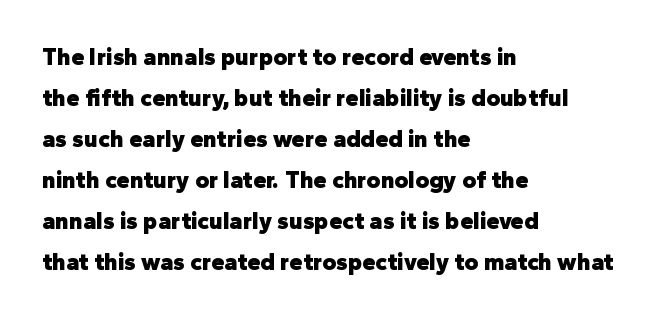
The image shows 24 px bold type, upright; set left-aligned, line spacing 1.71x, normal letter spacing, not underlined.
